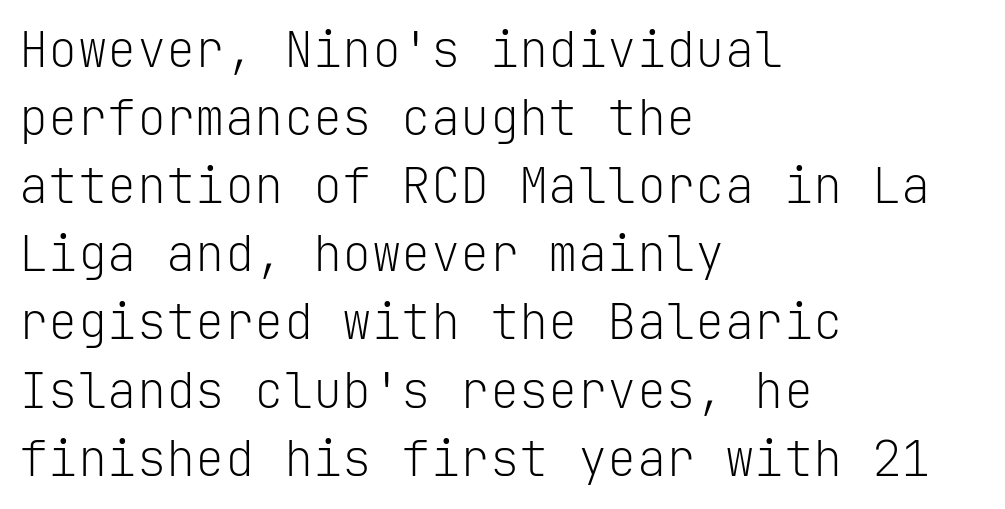
The image shows 49 px light sans-serif type, upright, monospaced; set left-aligned, normal line spacing (1.39x), normal letter spacing, not underlined; low stroke contrast and a medium x-height.
